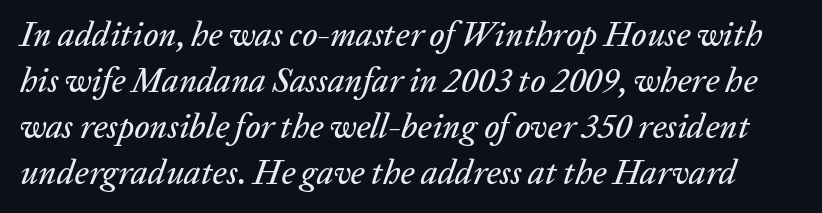
Quick note: underline off. The line-height multiplier appears to be the usual default. Proportional: the letters do not fall into vertical columns. Slant detected: the letters are inclined. Glyph-to-glyph distance matches everyday printed text.
